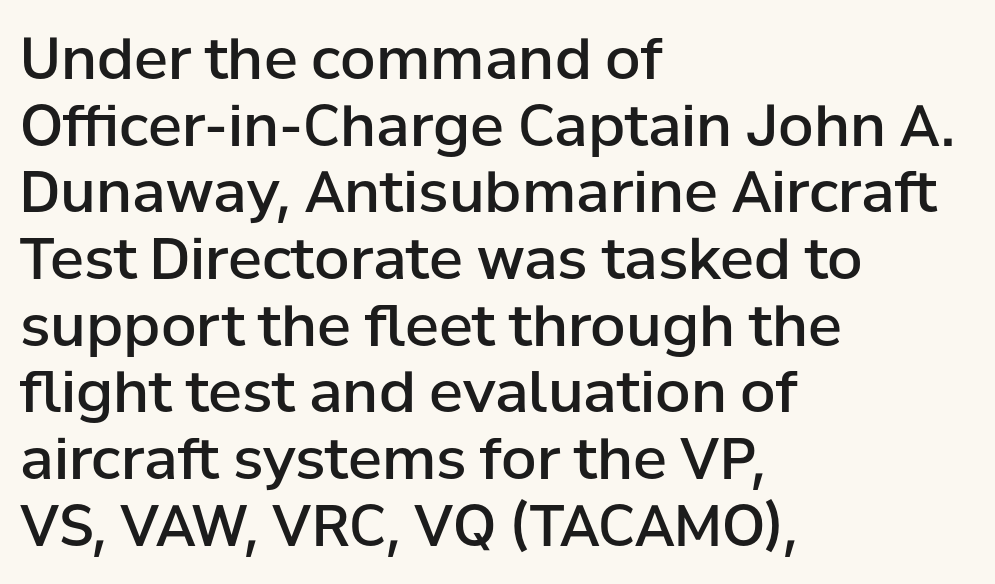
The lettering holds an erect, upright posture throughout. The face used here is proportionally spaced, like ordinary book or web type. Letterform terminals end flat and unadorned throughout the passage. Has an underline been added? It has not. Is the letter spacing exaggerated? No — it looks like the ordinary default.
